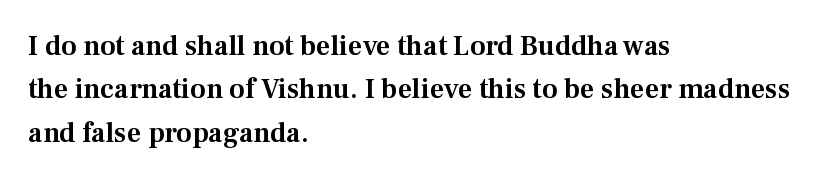
The image shows 28 px serif type, upright; set left-aligned, normal line spacing (1.55x), normal letter spacing, not underlined; medium stroke contrast and a medium x-height.
